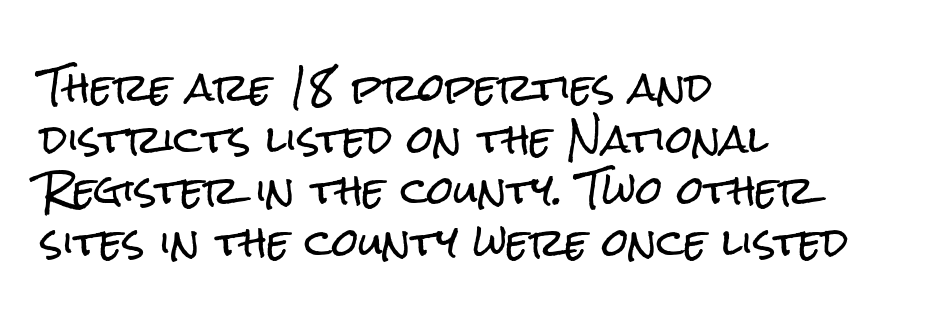
Layout note: lines flush left. This sample has the flowing, uneven cadence of proportional lettering. Notice how descenders clear the ascenders below comfortably — that's standard leading. Serifs: no, the terminals of the letterforms are clean.
